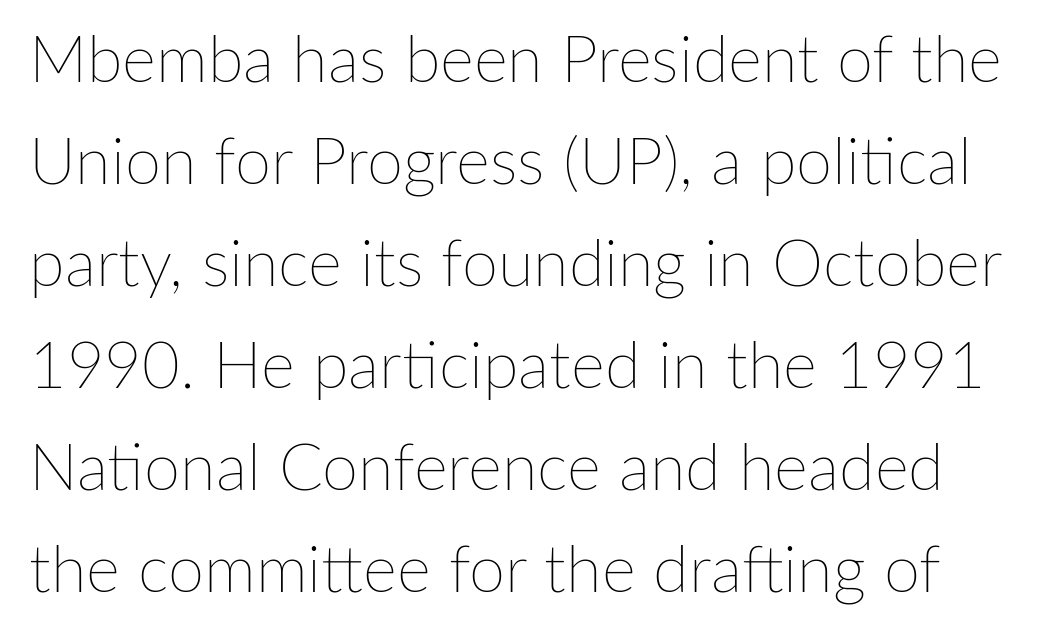
The image shows 65 px thin type, upright; set normal line spacing (1.57x), normal letter spacing, not underlined; low stroke contrast and a medium x-height.
